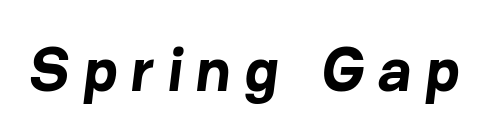
Here the designer chose a conventional face with non-uniform glyph widths. Summary of weight: heavy, a full bold. This sample uses expanded letter spacing, leaving extra air between glyphs. Note: no serifs on the glyphs. A clean baseline with only descenders dipping below it.
